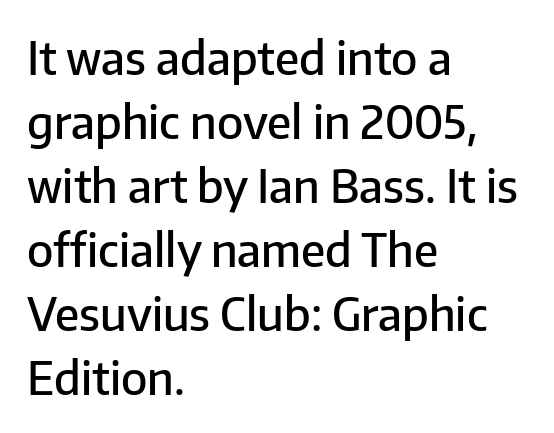
The image shows 46 px semibold sans-serif type, upright; set left-aligned, normal line spacing (1.39x), normal letter spacing, not underlined; low stroke contrast and a medium x-height.
